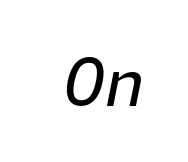
The image shows 67 px regular-weight type, italic (leaning right); set normal letter spacing, not underlined; low stroke contrast and a medium x-height.
